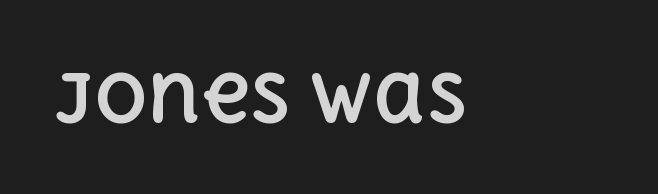
{"italic": "no", "bold": "yes", "weight": "bold", "width": "normal", "x_height": "large", "monospaced": "no", "underline": "no", "letter_spacing": "normal", "letter_spacing_em": 0.0, "glyph_px": 66}
